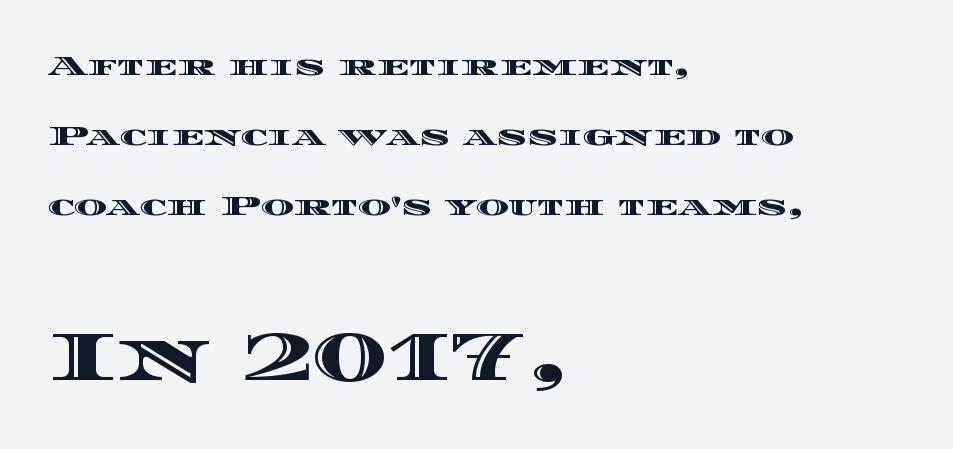
The image shows 70 px wide type, upright; set left-aligned, loose line spacing (2.5x), normal letter spacing, not underlined; the second (bottom) block is 2.5x larger; a large x-height.
